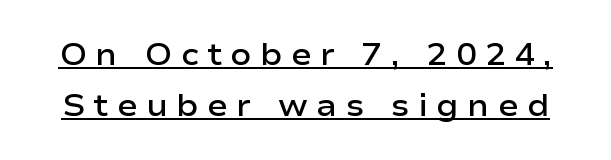
Q: Is the text bold? A: Semi-bold.
Q: Is the text italic (slanted)? A: No, it is upright.
Q: Is the typeface a serif or a sans-serif typeface? A: Sans-serif.
Q: Is the text underlined? A: Yes.
Q: Is the spacing between letters normal or unusually wide? A: Unusually wide.
Q: Is the spacing between lines tight, normal or loose? A: Normal.
Q: Width (condensed, normal, or wide)? A: Wide.
Q: Stroke contrast? A: Low.
Q: x-height? A: Medium.
Q: Monospaced? A: No.
